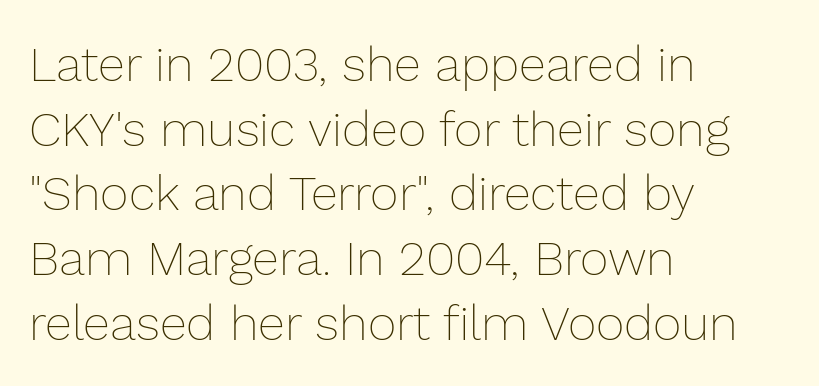
The block of text has a typical density, with ordinary space between rows. In terms of posture, this sample is upright. The face used here is proportionally spaced, like ordinary book or web type. The compositor pushed each line to the left boundary.
